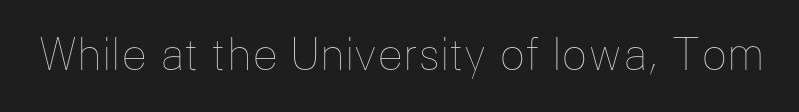
Letters have the restrained weight of plain body copy at most. No extra tracking has been applied to these lines. A clean baseline with only descenders dipping below it. Note the varied advance widths — an 'i' is clearly narrower than an 'm'.
